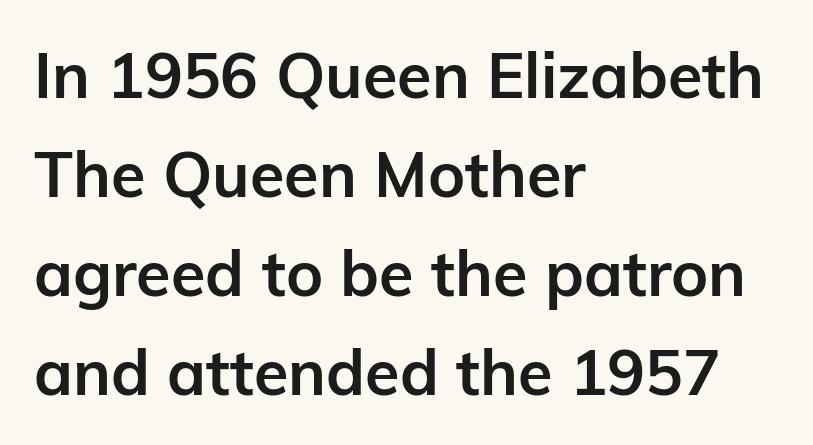
The image shows 63 px semibold sans-serif type, upright; set left-aligned, normal line spacing (1.57x), normal letter spacing, not underlined; low stroke contrast and a medium x-height.
